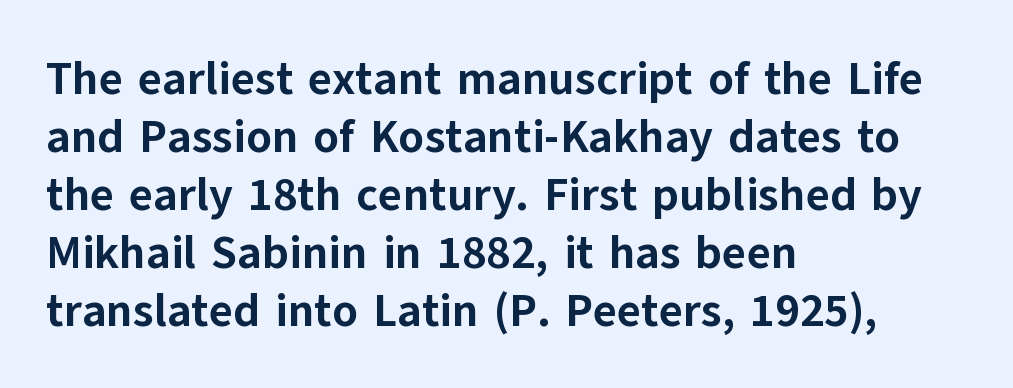
{"serif": "no", "italic": "no", "bold": "yes", "weight": "bold", "width": "normal", "stroke_contrast": "low", "x_height": "medium", "monospaced": "no", "underline": "no", "align": "left", "line_spacing": "normal", "line_spacing_ratio": 1.26, "letter_spacing": "normal", "letter_spacing_em": 0.0, "glyph_px": 46}
